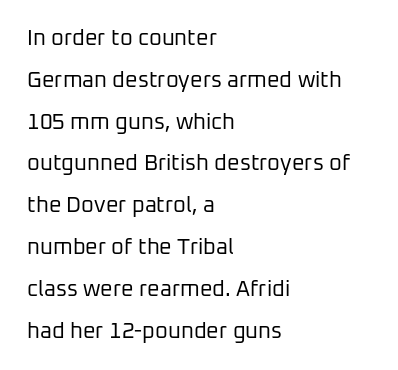
The image shows 22 px text type, upright; set left-aligned, loose line spacing (1.9x), normal letter spacing, not underlined.
